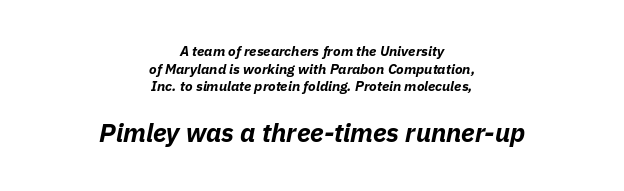
The image shows 26 px bold type, italic (leaning right); set centered, normal line spacing (1.26x), normal letter spacing, not underlined; the second (bottom) block is 1.86x larger.
